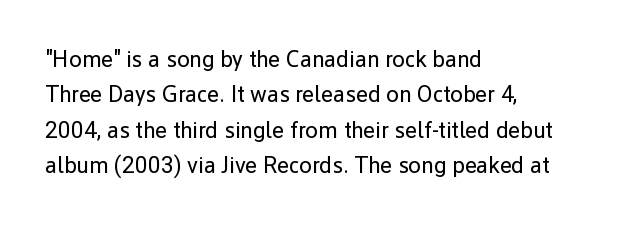
The image shows 23 px text type, upright; set left-aligned, normal line spacing (1.54x), normal letter spacing, not underlined.
